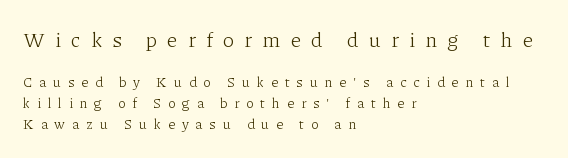
{"italic": "no", "bold": "no", "underline": "no", "align": "left", "line_spacing": "normal", "line_spacing_ratio": 1.5, "letter_spacing": "wide", "letter_spacing_em": 0.48, "larger_block": "first", "size_ratio": 1.5, "glyph_px": 21}
